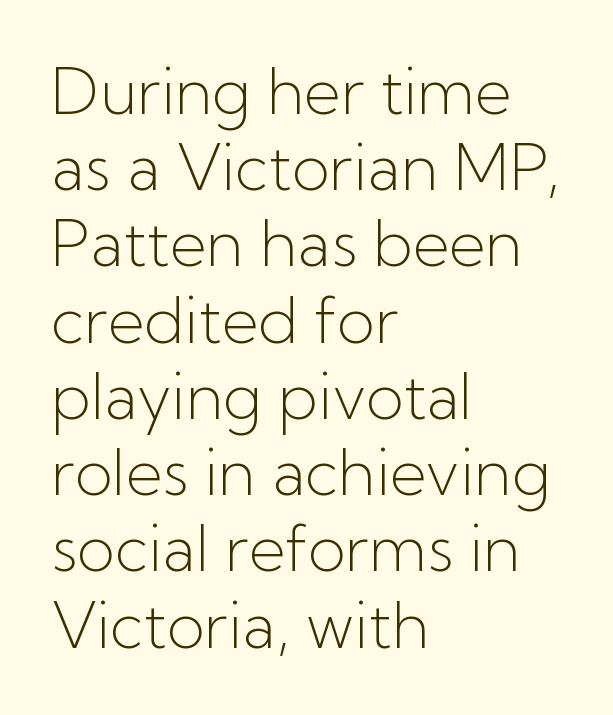
{"serif": "no", "italic": "no", "bold": "no", "weight": "light", "width": "normal", "stroke_contrast": "low", "x_height": "medium", "monospaced": "no", "underline": "no", "align": "left", "line_spacing_ratio": 1.21, "letter_spacing": "normal", "letter_spacing_em": 0.0, "glyph_px": 63}
